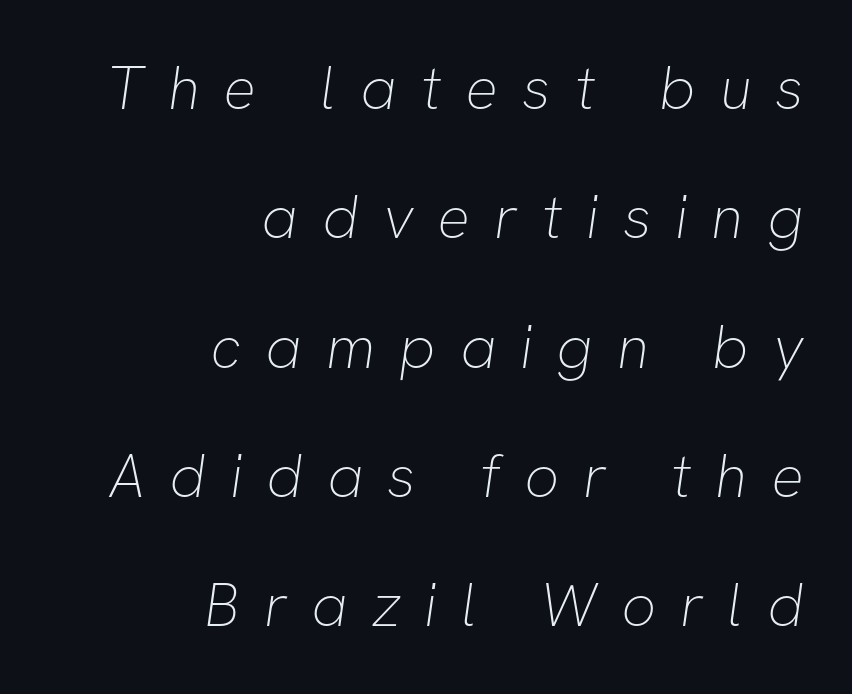
{"serif": "no", "bold": "no", "weight": "thin", "width": "normal", "stroke_contrast": "low", "x_height": "medium", "monospaced": "no", "underline": "no", "align": "right", "line_spacing": "loose", "line_spacing_ratio": 2.12, "letter_spacing": "wide", "letter_spacing_em": 0.39, "glyph_px": 61}
